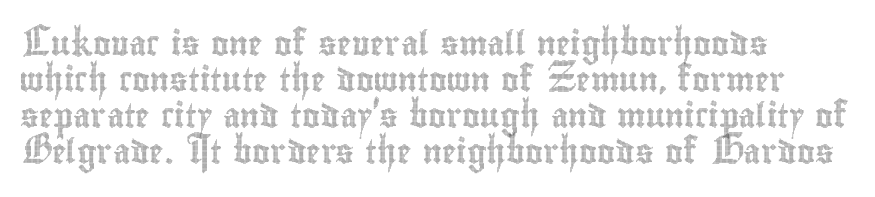
Q: Is the text italic (slanted)? A: No, it is upright.
Q: Is the text underlined? A: No.
Q: How is the paragraph aligned? A: Left-aligned.
Q: Is the spacing between letters normal or unusually wide? A: Normal.
Q: Is the spacing between lines tight, normal or loose? A: Normal.
